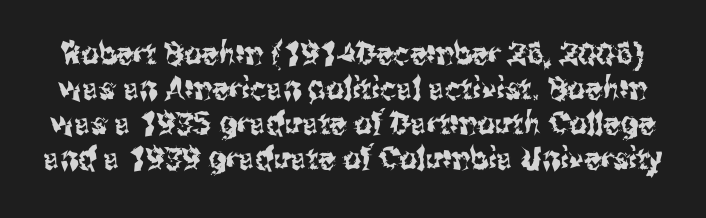
The image shows 31 px condensed sans-serif type, upright; set tight line spacing (1.13x), normal letter spacing, not underlined; medium stroke contrast and a medium x-height.
